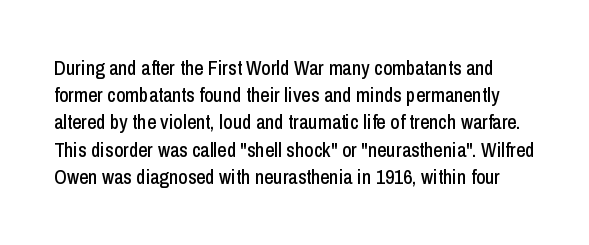
Q: Is the text italic (slanted)? A: No, it is upright.
Q: Is the text underlined? A: No.
Q: Is the spacing between letters normal or unusually wide? A: Normal.
Q: Is the spacing between lines tight, normal or loose? A: Normal.
